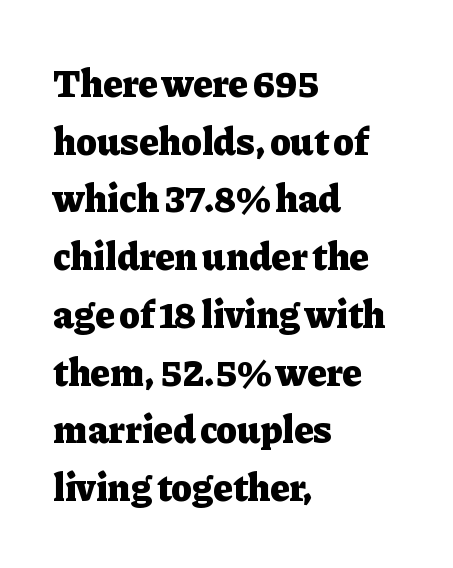
Q: Is the text bold? A: Yes.
Q: Is the text italic (slanted)? A: No, it is upright.
Q: Is the typeface a serif or a sans-serif typeface? A: Serif.
Q: Is the text underlined? A: No.
Q: How is the paragraph aligned? A: Left-aligned.
Q: Is the spacing between letters normal or unusually wide? A: Normal.
Q: Is the spacing between lines tight, normal or loose? A: Normal.
Q: Width (condensed, normal, or wide)? A: Normal.
Q: Stroke contrast? A: Low.
Q: x-height? A: Medium.
Q: Monospaced? A: No.
